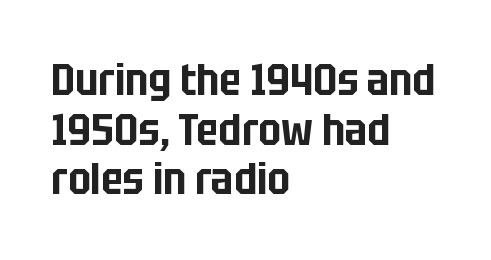
Q: Is the text italic (slanted)? A: No, it is upright.
Q: Is the typeface a serif or a sans-serif typeface? A: Sans-serif.
Q: Is the text underlined? A: No.
Q: How is the paragraph aligned? A: Left-aligned.
Q: Is the spacing between letters normal or unusually wide? A: Normal.
Q: Is the spacing between lines tight, normal or loose? A: Tight.
Q: Width (condensed, normal, or wide)? A: Condensed.
Q: Stroke contrast? A: Low.
Q: x-height? A: Large.
Q: Monospaced? A: No.
